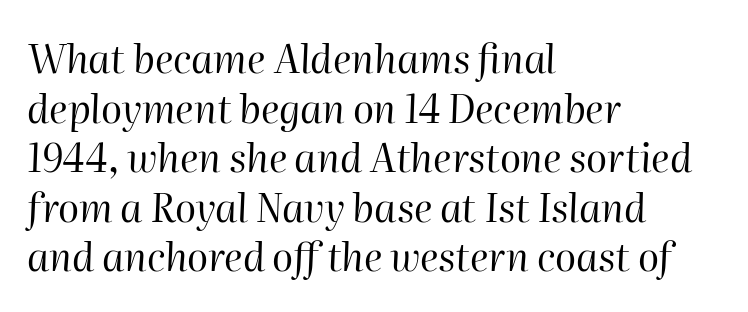
The image shows 39 px regular-weight type, italic (leaning right); set left-aligned, normal line spacing (1.27x), normal letter spacing, not underlined; high stroke contrast and a medium x-height.
